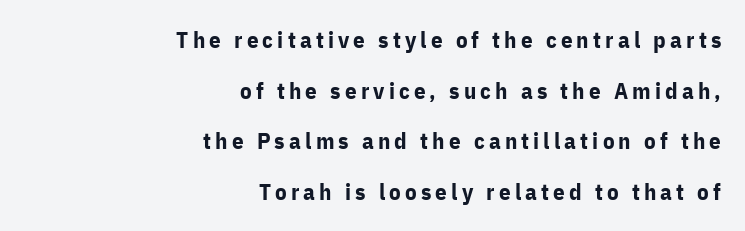
The image shows 23 px bold type, upright; set right-aligned, loose line spacing (2.2x), not underlined.
